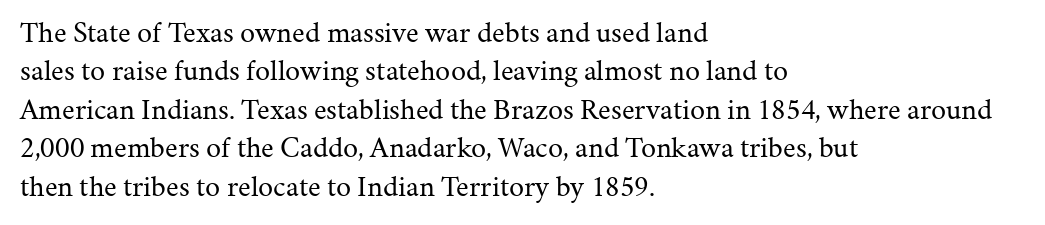
{"serif": "yes", "italic": "no", "bold": "no", "weight": "regular", "width": "normal", "stroke_contrast": "medium", "x_height": "medium", "monospaced": "no", "underline": "no", "align": "left", "line_spacing": "normal", "line_spacing_ratio": 1.28, "letter_spacing": "normal", "letter_spacing_em": 0.0, "glyph_px": 30}
